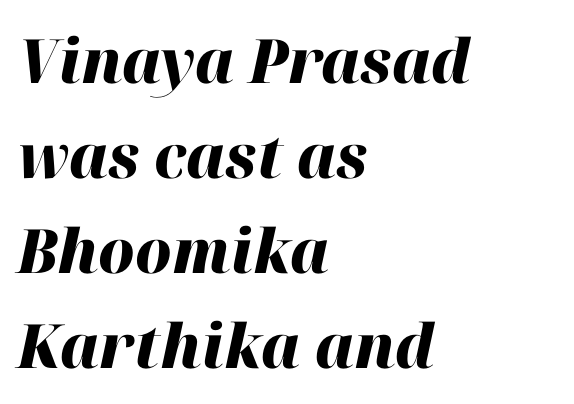
In terms of weight, the rendering is a true, heavy bold. Nobody drew a line under any word here. The axis of the letterforms is tilted away from vertical. Proportional: the letters do not fall into vertical columns. A typesetter would call this leading conventional body-copy spacing. Here the glyphs are tracked normally, forming tight word shapes.
